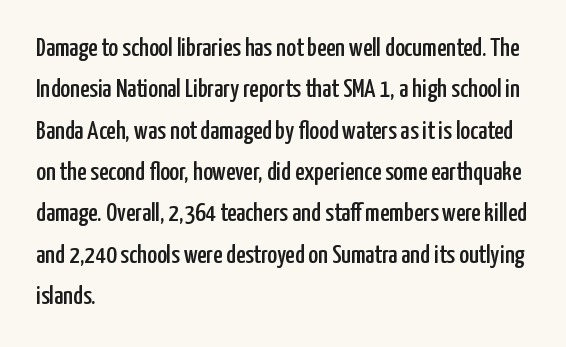
{"italic": "no", "underline": "no", "align": "left", "line_spacing": "normal", "line_spacing_ratio": 1.59, "letter_spacing": "normal", "letter_spacing_em": 0.0, "glyph_px": 26}
